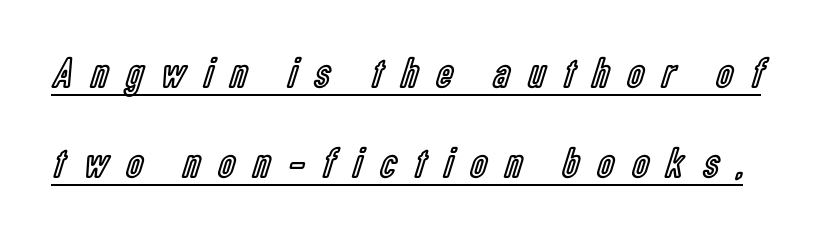
The image shows 44 px condensed type; set loose line spacing (2.04x), unusually wide letter spacing (+0.43 em), underlined; a medium x-height.
